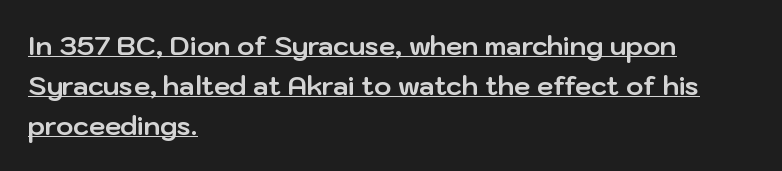
Q: Is the text bold? A: Yes.
Q: Is the text italic (slanted)? A: No, it is upright.
Q: Is the text underlined? A: Yes.
Q: How is the paragraph aligned? A: Left-aligned.
Q: Is the spacing between letters normal or unusually wide? A: Normal.
Q: Is the spacing between lines tight, normal or loose? A: Normal.
